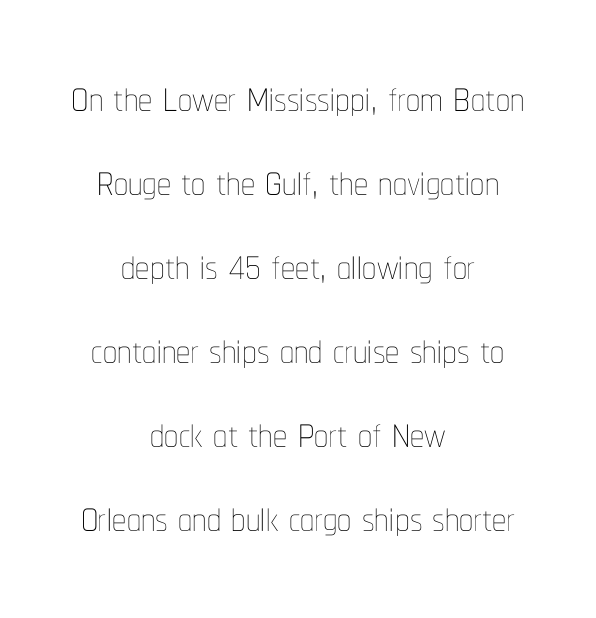
Q: Is the text bold? A: No.
Q: Is the text italic (slanted)? A: No, it is upright.
Q: Is the text underlined? A: No.
Q: How is the paragraph aligned? A: Centered.
Q: Is the spacing between letters normal or unusually wide? A: Normal.
Q: Is the spacing between lines tight, normal or loose? A: Normal.
Q: Width (condensed, normal, or wide)? A: Condensed.
Q: Stroke contrast? A: Low.
Q: x-height? A: Medium.
Q: Monospaced? A: No.
